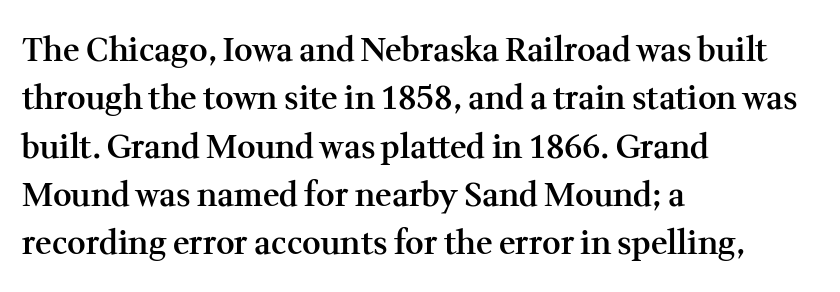
Only glyphs here, with clear space below each row. Between one letter and the next there's only the usual sliver of space. Is the type bold? Partly — it's a semibold, heavier than regular but not fully bold. Posture: straight, roman, zero tilt. Is this a fixed-width face? No — the glyphs have proportional, varying widths. Line spacing here is normal.
